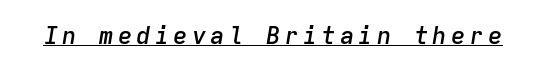
Notice how a bar underscores the lettering throughout. The rendering applies a slant to the glyphs. Notice the strokes are somewhat thickened but not fully heavy: this is a semibold.
